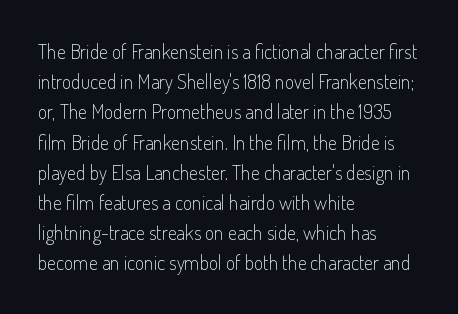
{"italic": "no", "bold": "no", "underline": "no", "align": "left", "line_spacing": "normal", "line_spacing_ratio": 1.51, "letter_spacing": "normal", "letter_spacing_em": 0.0, "glyph_px": 20}
